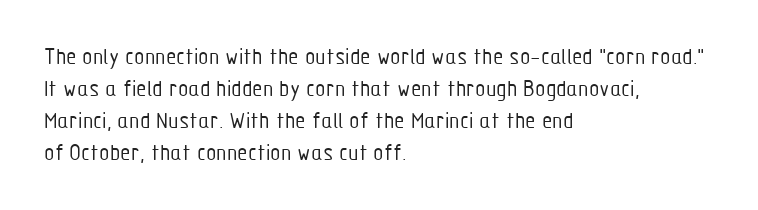
Q: Is the text bold? A: No.
Q: Is the text italic (slanted)? A: No, it is upright.
Q: Is the text underlined? A: No.
Q: How is the paragraph aligned? A: Left-aligned.
Q: Is the spacing between letters normal or unusually wide? A: Normal.
Q: Is the spacing between lines tight, normal or loose? A: Normal.
